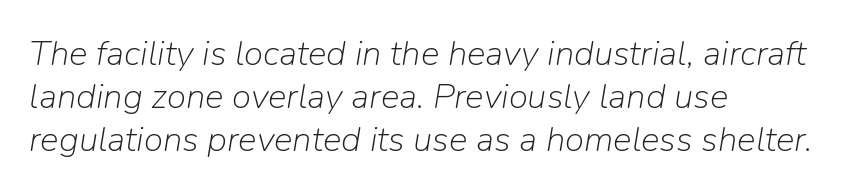
The lines are quadded left. Does extra space separate the letters? No, they use regular spacing. The letters look calm and open, with moderate or lighter stems. Does the lettering tilt? It does — this is italic. Here the designer chose a conventional face with non-uniform glyph widths.
